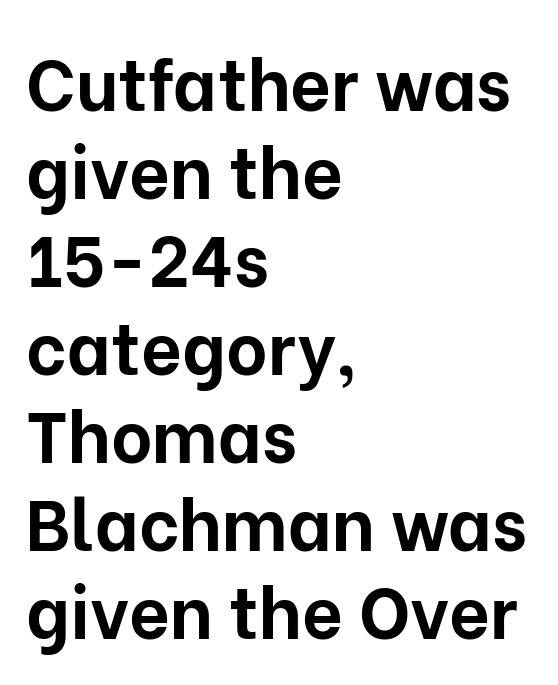
Q: Is the text bold? A: Yes.
Q: Is the text italic (slanted)? A: No, it is upright.
Q: Is the typeface a serif or a sans-serif typeface? A: Sans-serif.
Q: Is the text underlined? A: No.
Q: How is the paragraph aligned? A: Left-aligned.
Q: Is the spacing between letters normal or unusually wide? A: Normal.
Q: Width (condensed, normal, or wide)? A: Normal.
Q: Stroke contrast? A: Low.
Q: x-height? A: Medium.
Q: Monospaced? A: No.
